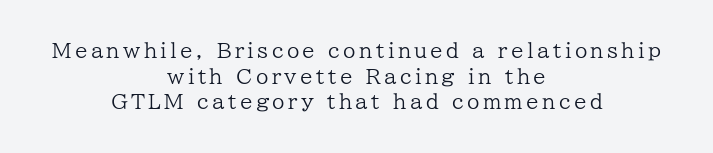
Q: Is the text bold? A: No.
Q: Is the text italic (slanted)? A: No, it is upright.
Q: Is the text underlined? A: No.
Q: How is the paragraph aligned? A: Centered.
Q: Is the spacing between lines tight, normal or loose? A: Normal.
